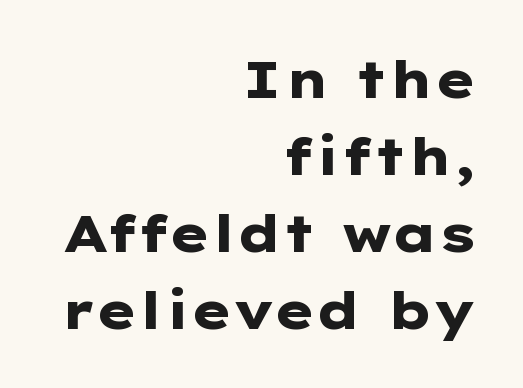
Q: Is the text bold? A: Yes.
Q: Is the text italic (slanted)? A: No, it is upright.
Q: Is the typeface a serif or a sans-serif typeface? A: Sans-serif.
Q: Is the text underlined? A: No.
Q: How is the paragraph aligned? A: Right-aligned.
Q: Is the spacing between letters normal or unusually wide? A: Normal.
Q: Is the spacing between lines tight, normal or loose? A: Normal.
Q: Width (condensed, normal, or wide)? A: Wide.
Q: Stroke contrast? A: Low.
Q: x-height? A: Medium.
Q: Monospaced? A: No.
